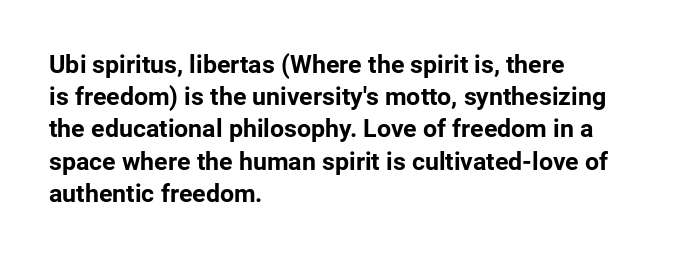
{"italic": "no", "bold": "yes", "underline": "no", "align": "left", "line_spacing": "normal", "line_spacing_ratio": 1.29, "letter_spacing": "normal", "letter_spacing_em": 0.0, "glyph_px": 25}
